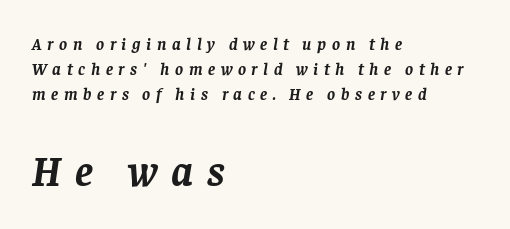
Heavy-handed strokes throughout: this text is bold. Each letter keeps its own natural width here, so spacing adapts to shape. No word sits above an underline. Compared with typical body copy, the letter spacing here is much looser. Does the copy run flush right? No — it runs flush left.
